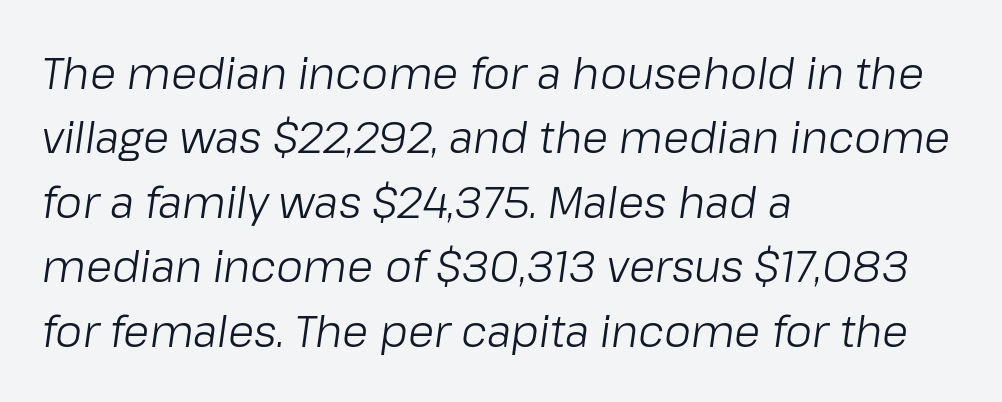
{"italic": "yes", "lean": "right", "slant_degrees": 8, "bold": "no", "weight": "light", "width": "normal", "stroke_contrast": "low", "x_height": "medium", "monospaced": "no", "underline": "no", "align": "left", "line_spacing": "normal", "line_spacing_ratio": 1.5, "letter_spacing": "normal", "letter_spacing_em": 0.0, "glyph_px": 43}
